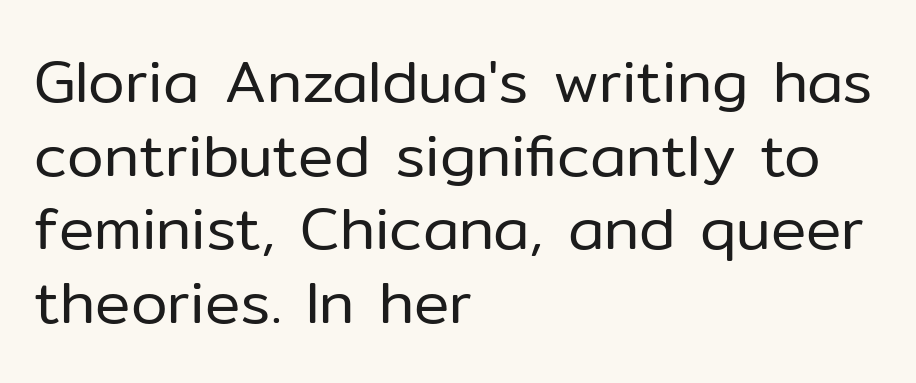
The image shows 59 px regular-weight sans-serif type, upright; set left-aligned, normal line spacing (1.25x), normal letter spacing, not underlined; low stroke contrast and a medium x-height.
